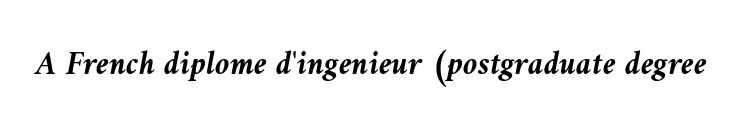
Q: Is the text bold? A: Yes.
Q: Is the text italic (slanted)? A: Yes, it leans left by about 10 degrees.
Q: Is the text underlined? A: No.
Q: Is the spacing between letters normal or unusually wide? A: Normal.
Q: Width (condensed, normal, or wide)? A: Normal.
Q: Stroke contrast? A: Medium.
Q: x-height? A: Medium.
Q: Monospaced? A: No.
